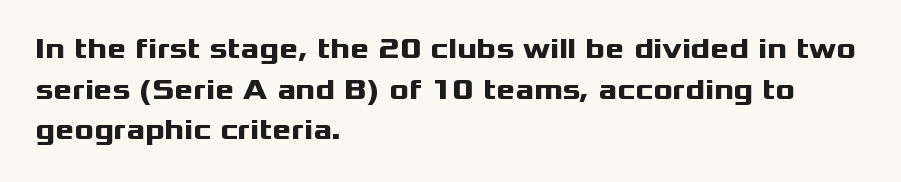
{"serif": "no", "italic": "no", "bold": "yes", "weight": "heavy", "width": "wide", "stroke_contrast": "medium", "x_height": "medium", "monospaced": "no", "underline": "no", "align": "left", "line_spacing": "normal", "line_spacing_ratio": 1.4, "letter_spacing": "normal", "letter_spacing_em": 0.0, "glyph_px": 29}
